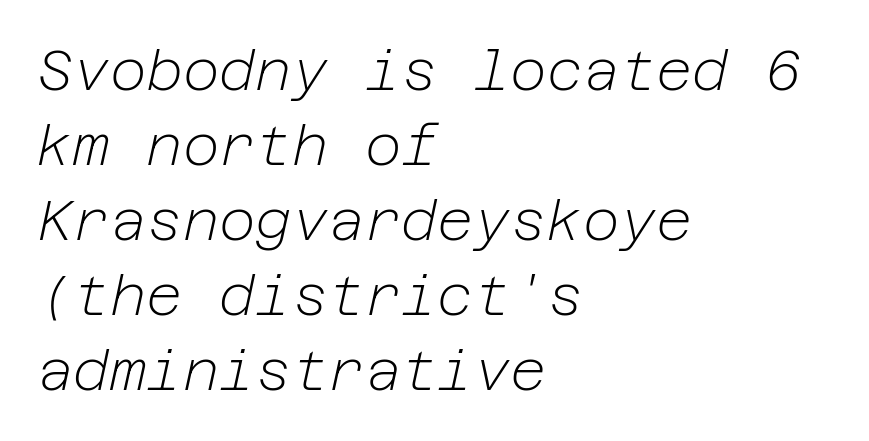
{"italic": "yes", "lean": "right", "slant_degrees": 12, "bold": "no", "weight": "light", "width": "normal", "stroke_contrast": "low", "x_height": "medium", "underline": "no", "align": "left", "line_spacing": "normal", "line_spacing_ratio": 1.34, "letter_spacing": "normal", "letter_spacing_em": 0.0, "glyph_px": 56}
